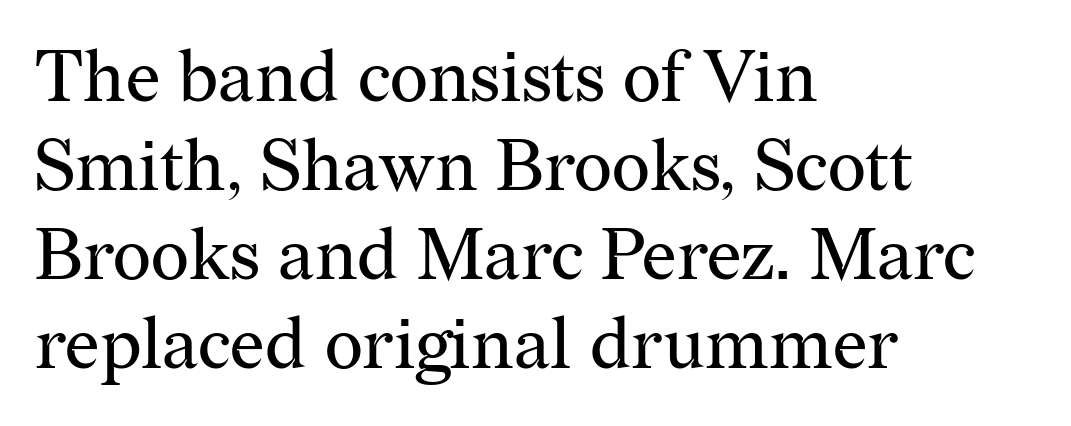
Q: Is the text bold? A: No.
Q: Is the text italic (slanted)? A: No, it is upright.
Q: Is the typeface a serif or a sans-serif typeface? A: Serif.
Q: Is the text underlined? A: No.
Q: How is the paragraph aligned? A: Left-aligned.
Q: Is the spacing between letters normal or unusually wide? A: Normal.
Q: Width (condensed, normal, or wide)? A: Normal.
Q: Stroke contrast? A: Medium.
Q: x-height? A: Medium.
Q: Monospaced? A: No.
